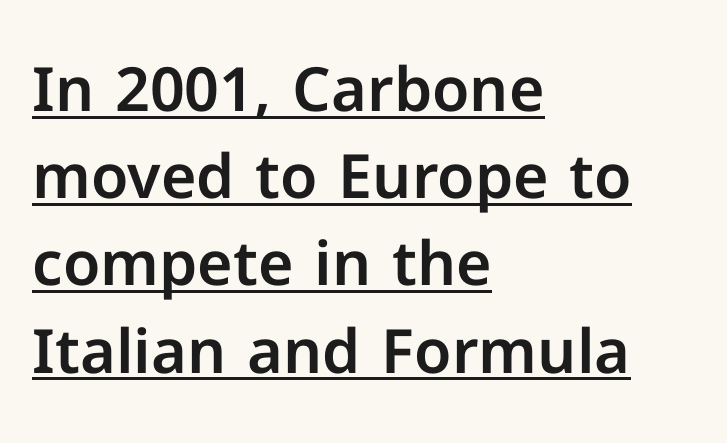
Q: Is the text italic (slanted)? A: No, it is upright.
Q: Is the typeface a serif or a sans-serif typeface? A: Sans-serif.
Q: Is the text underlined? A: Yes.
Q: How is the paragraph aligned? A: Left-aligned.
Q: Is the spacing between letters normal or unusually wide? A: Normal.
Q: Is the spacing between lines tight, normal or loose? A: Normal.
Q: Width (condensed, normal, or wide)? A: Normal.
Q: Stroke contrast? A: Low.
Q: x-height? A: Medium.
Q: Monospaced? A: No.
